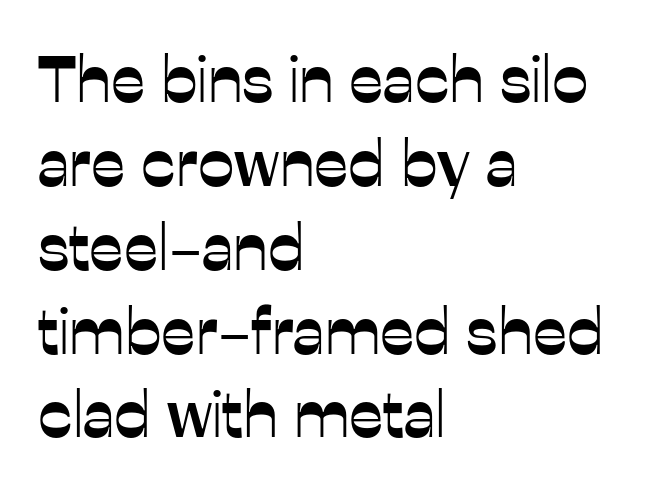
The image shows 65 px sans-serif type, upright; set left-aligned, normal line spacing (1.29x), normal letter spacing, not underlined; low stroke contrast and a medium x-height.
